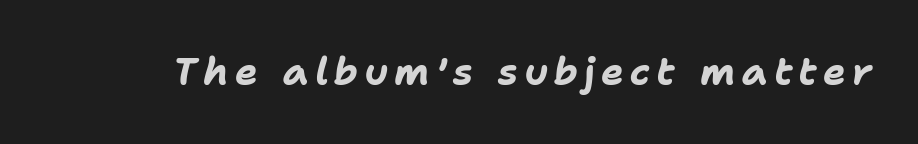
{"italic": "yes", "lean": "right", "slant_degrees": 11, "bold": "yes", "weight": "bold", "width": "normal", "stroke_contrast": "low", "x_height": "medium", "monospaced": "no", "underline": "no", "glyph_px": 38}
